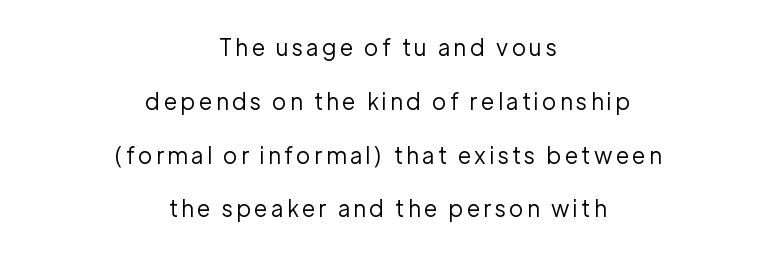
The image shows 23 px text type, upright; set centered, loose line spacing (2.34x), not underlined.
